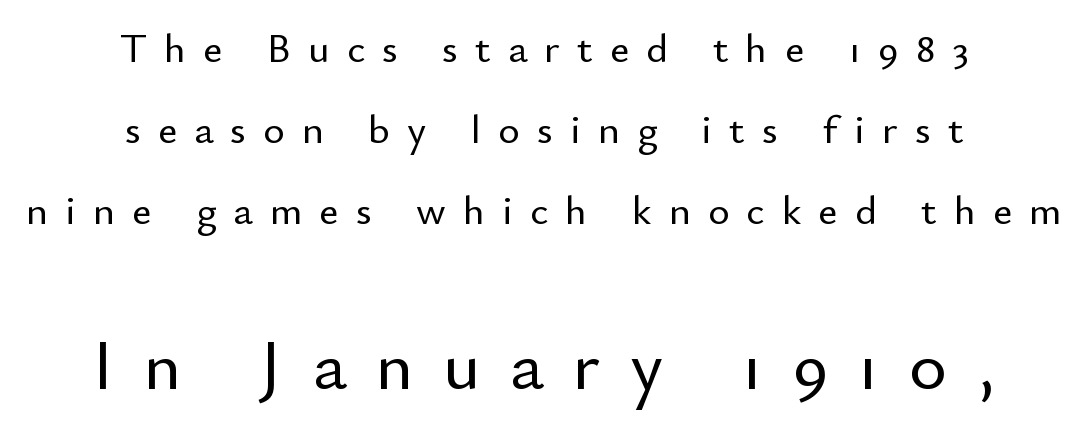
A typesetter would call this proportional, since set widths differ per character. The lines are spread far apart with generous leading. Italic? Not at all — the glyphs are vertical. This sample uses a sans-serif face. Does the copy run flush right? No — it is centered line by line. Clear beneath every line of the passage.
